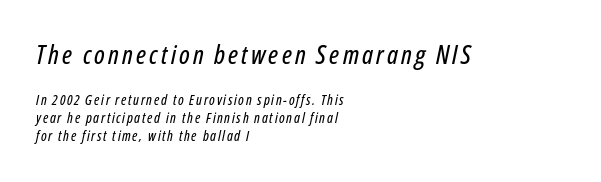
{"italic": "yes", "lean": "right", "slant_degrees": 12, "underline": "no", "align": "left", "line_spacing": "normal", "line_spacing_ratio": 1.28, "larger_block": "first", "size_ratio": 1.86, "glyph_px": 26}
